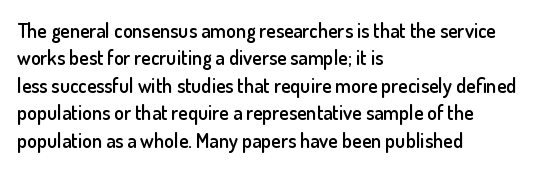
The image shows 20 px text type, upright; set left-aligned, normal line spacing (1.37x), normal letter spacing, not underlined.
